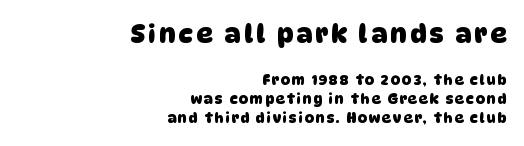
Each row of text sits above clean, open space. The vertical gap from one line to the next is medium. The rendering uses a bold face; every stroke is thick and dark. The ragged edge is on the left, which tells us the setting is flush right.
